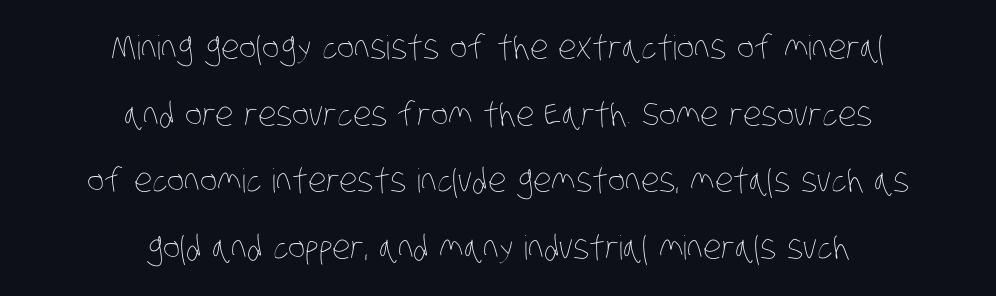
The rendering uses natural spacing where letterforms have individual widths. Check the space under the baseline: it is left empty. These glyphs show unthickened strokes, regular width or finer. The lines are quadded center. How would I describe the line gaps? Wide and relaxed.
